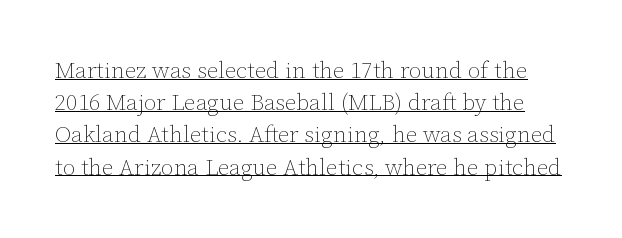
Q: Is the text bold? A: No.
Q: Is the text italic (slanted)? A: No, it is upright.
Q: Is the text underlined? A: Yes.
Q: Is the spacing between letters normal or unusually wide? A: Normal.
Q: Is the spacing between lines tight, normal or loose? A: Normal.
